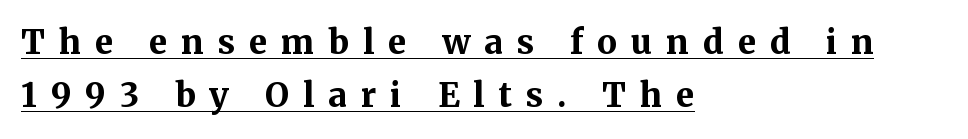
This sample has the flowing, uneven cadence of proportional lettering. The block of text has a typical density, with ordinary space between rows. Quick note: not italic, upright. Is the block centered? No — it sits flush against the left margin.
